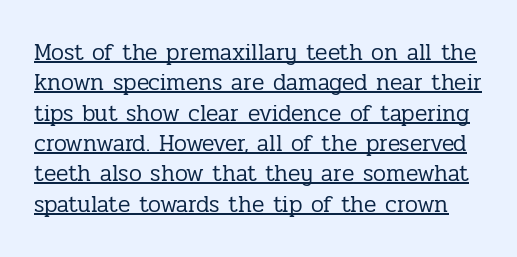
Q: Is the text bold? A: No.
Q: Is the text italic (slanted)? A: No, it is upright.
Q: Is the text underlined? A: Yes.
Q: Is the spacing between letters normal or unusually wide? A: Normal.
Q: Is the spacing between lines tight, normal or loose? A: Normal.
